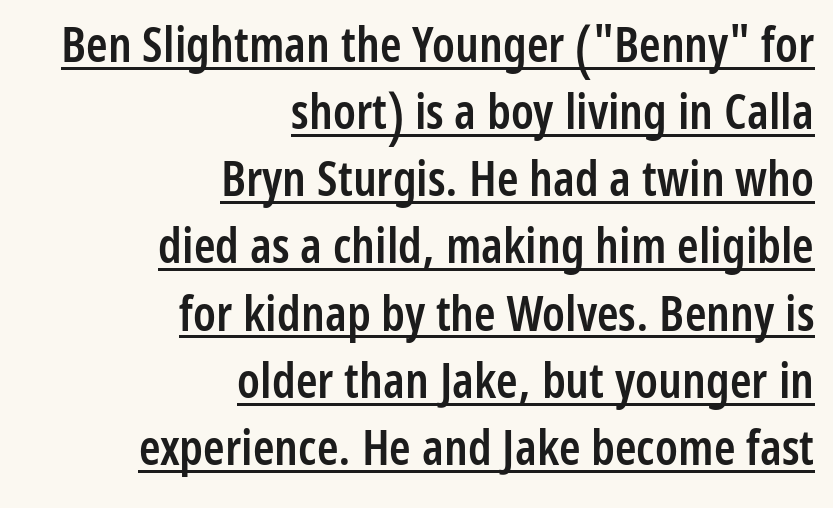
{"serif": "no", "italic": "no", "bold": "semi", "weight": "semibold", "width": "condensed", "stroke_contrast": "low", "x_height": "medium", "monospaced": "no", "underline": "yes", "align": "right", "line_spacing": "normal", "line_spacing_ratio": 1.37, "letter_spacing": "normal", "letter_spacing_em": 0.0, "glyph_px": 49}
